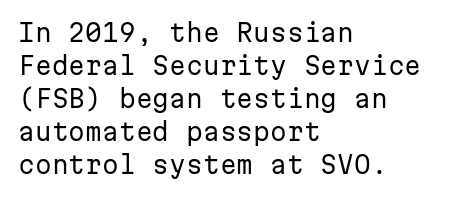
{"italic": "no", "bold": "no", "underline": "no", "align": "left", "line_spacing": "normal", "line_spacing_ratio": 1.37, "letter_spacing": "normal", "letter_spacing_em": 0.0, "glyph_px": 24}
